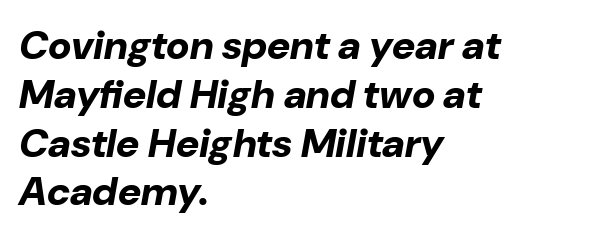
{"italic": "yes", "lean": "right", "slant_degrees": 10, "bold": "yes", "weight": "bold", "width": "normal", "stroke_contrast": "low", "x_height": "medium", "monospaced": "no", "underline": "no", "align": "left", "line_spacing_ratio": 1.22, "letter_spacing": "normal", "letter_spacing_em": 0.0, "glyph_px": 40}
